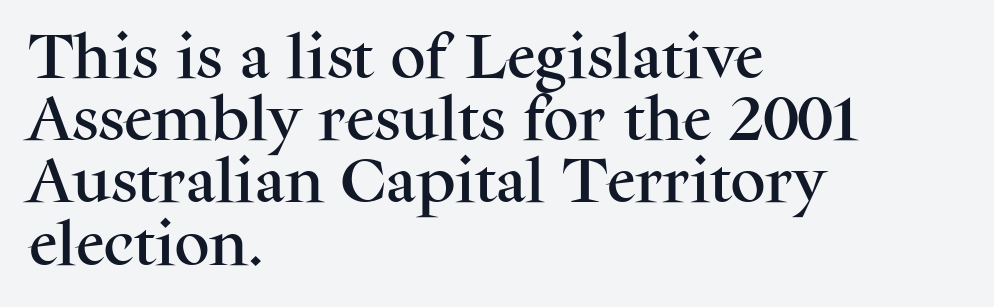
The rows are spaced the way most documents space them. The compositor pushed each line to the left boundary. How are the letters spaced? Ordinarily, with no added tracking. The rendering uses natural spacing where letterforms have individual widths. Decoration check: the copy has no underline. Each letter's strokes conclude with small projecting serifs.
